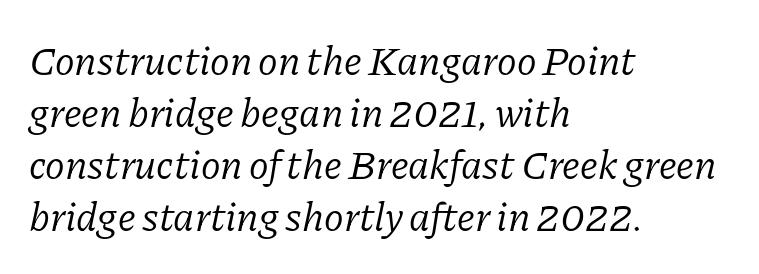
Q: Is the text bold? A: No.
Q: Is the text italic (slanted)? A: Yes, it leans right by about 11 degrees.
Q: Is the typeface a serif or a sans-serif typeface? A: Serif.
Q: Is the text underlined? A: No.
Q: How is the paragraph aligned? A: Left-aligned.
Q: Is the spacing between letters normal or unusually wide? A: Normal.
Q: Is the spacing between lines tight, normal or loose? A: Normal.
Q: Width (condensed, normal, or wide)? A: Normal.
Q: Stroke contrast? A: Low.
Q: x-height? A: Medium.
Q: Monospaced? A: No.
